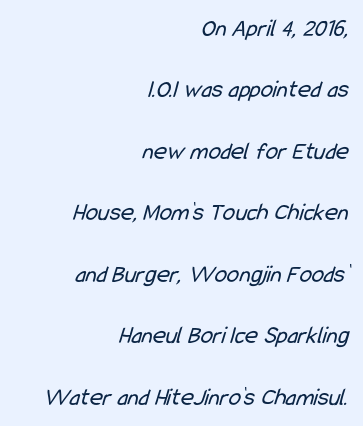
The image shows 25 px text type; set right-aligned, loose line spacing (2.46x), normal letter spacing, not underlined.
